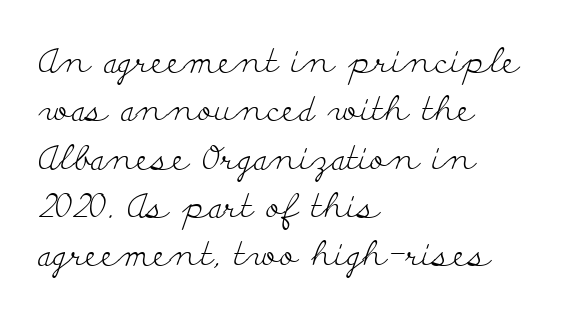
The cut favours lightness, reaching ordinary text weight at its darkest. The face used here is seriffed, in the tradition of book romans. Only glyphs here, with clear space below each row.
